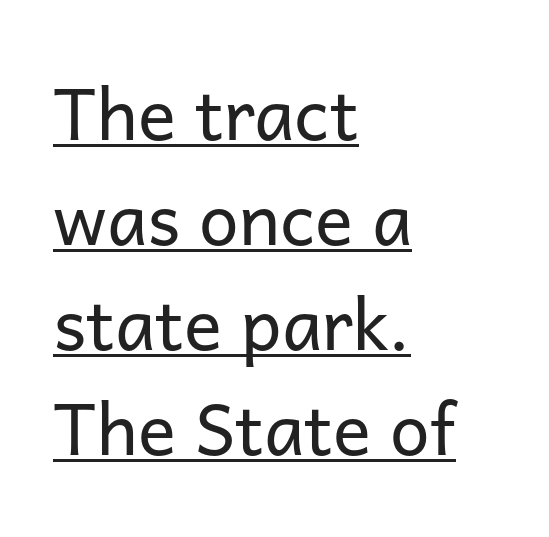
The image shows 71 px regular-weight sans-serif type, upright; set left-aligned, normal line spacing (1.48x), normal letter spacing, underlined; low stroke contrast and a medium x-height.
